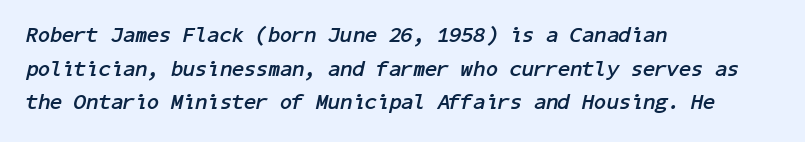
This sample uses an oblique cut, with every glyph tilted off the vertical. The rendering uses a moderate line-height, typical for paragraphs. You'd pick this weight for a headline — it's a proper bold. Horizontal alignment here is leftward, the default for most running prose. The face used here is rendered with its standard letterfit. The specimen omits any rule beneath the text block's lines.
